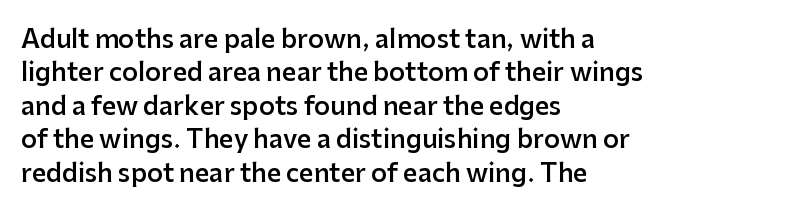
The glyphs have the mass of a demibold cut, below bold. The line-height multiplier appears to be the usual default. Any mark beneath the type? The region is blank. Layout note: lines flush left. Quick note: not italic, upright. The type is set solid horizontally, with unmodified tracking.
